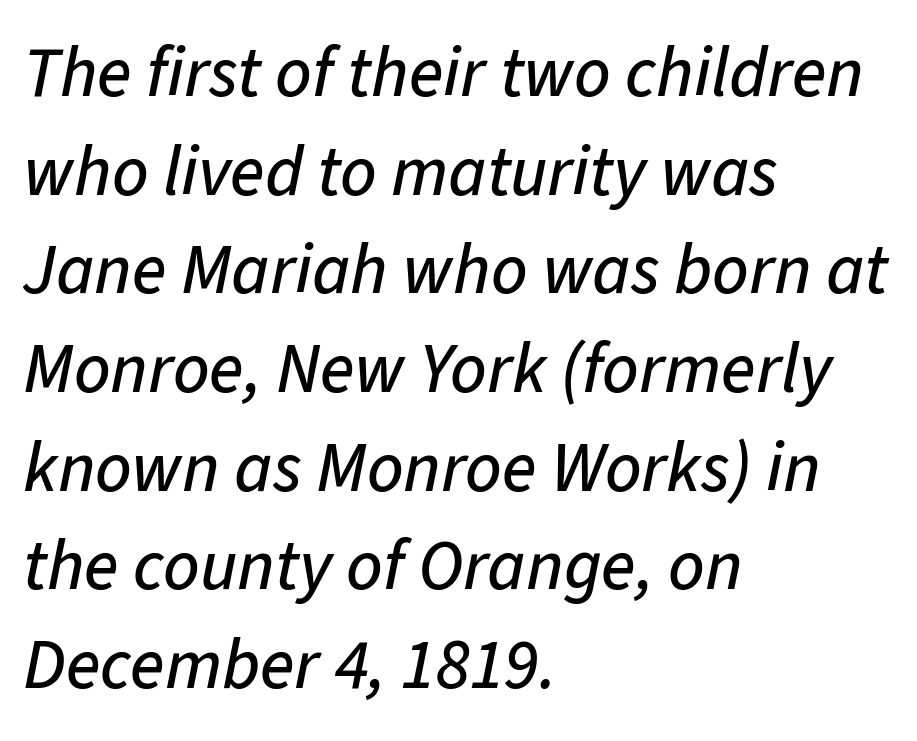
Q: Is the text italic (slanted)? A: Yes, it leans right by about 11 degrees.
Q: Is the text underlined? A: No.
Q: How is the paragraph aligned? A: Left-aligned.
Q: Is the spacing between letters normal or unusually wide? A: Normal.
Q: Is the spacing between lines tight, normal or loose? A: Normal.
Q: Width (condensed, normal, or wide)? A: Normal.
Q: Stroke contrast? A: Low.
Q: x-height? A: Medium.
Q: Monospaced? A: No.
